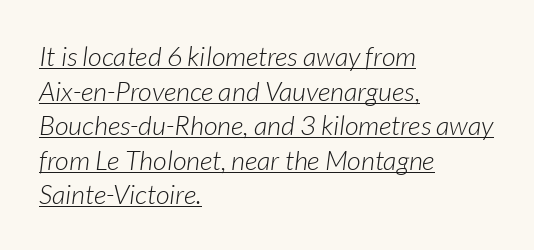
{"italic": "yes", "lean": "right", "slant_degrees": 7, "bold": "no", "underline": "yes", "align": "left", "line_spacing": "normal", "line_spacing_ratio": 1.28, "letter_spacing": "normal", "letter_spacing_em": 0.0, "glyph_px": 27}
